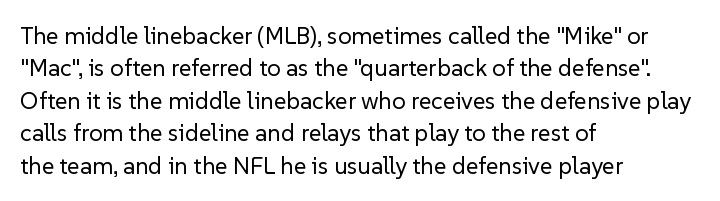
The image shows 24 px text type, upright; set left-aligned, normal line spacing (1.35x), normal letter spacing, not underlined.
